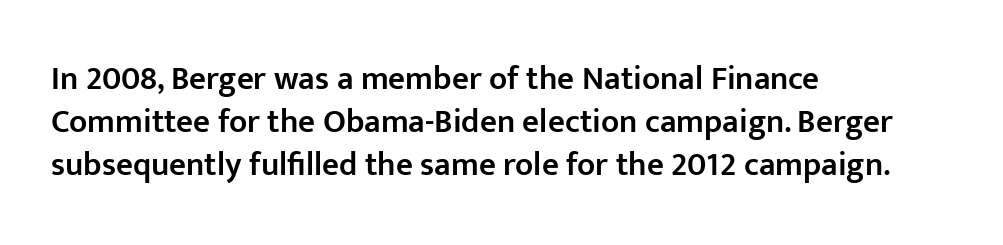
Q: Is the text bold? A: Semi-bold.
Q: Is the text italic (slanted)? A: No, it is upright.
Q: Is the typeface a serif or a sans-serif typeface? A: Sans-serif.
Q: Is the text underlined? A: No.
Q: How is the paragraph aligned? A: Left-aligned.
Q: Is the spacing between letters normal or unusually wide? A: Normal.
Q: Is the spacing between lines tight, normal or loose? A: Normal.
Q: Width (condensed, normal, or wide)? A: Normal.
Q: Stroke contrast? A: Low.
Q: x-height? A: Medium.
Q: Monospaced? A: No.
